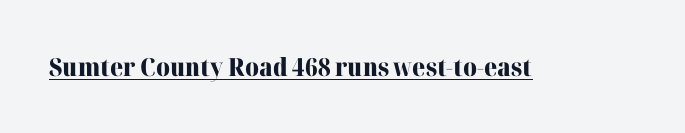
The face used here appears with an underline applied. Nope, not italic — everything's standing straight. This is heavy type, rendered in bold. Nobody touched the tracking dial on this one.
